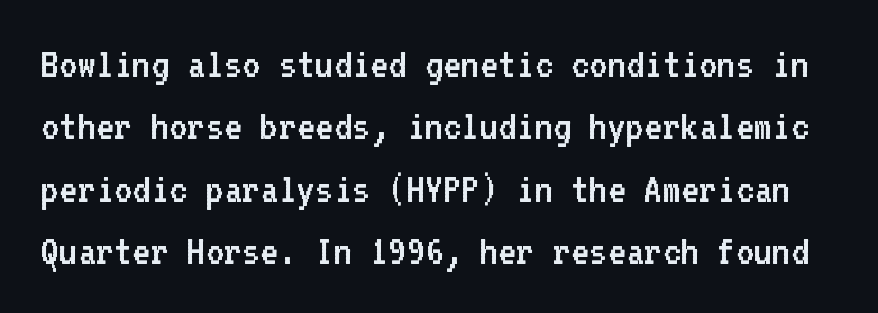
Plain, unruled lines of type. Honestly, the row spacing looks completely unremarkable. The type sits square on the baseline with zero lean. Think of a typewriter: that constant character pitch is what you see here. A quiet, ordinary-to-light weight characterises the typeface. The rendering shows plain stroke endings on the letterforms — a sans-serif design.
